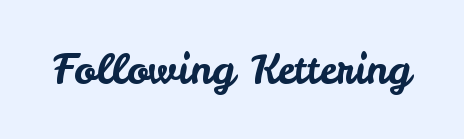
The face used here is proportionally spaced, like ordinary book or web type. Nope, no serifs anywhere on these letters. Lines of text with bare space underneath. There is no visible air inserted between adjacent glyphs.
